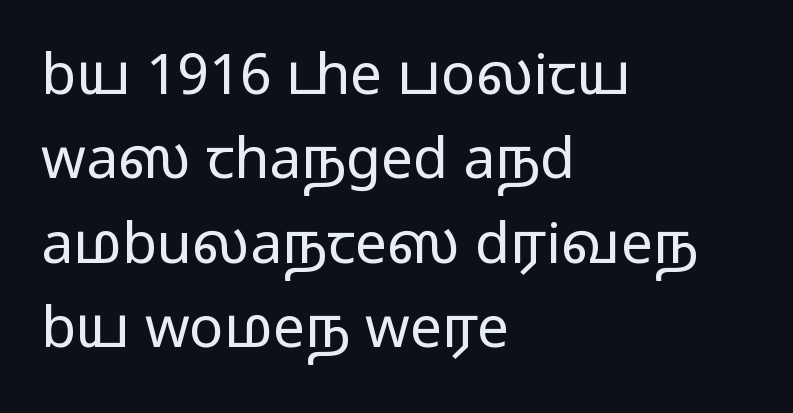
{"serif": "no", "italic": "no", "bold": "no", "weight": "regular", "width": "wide", "stroke_contrast": "low", "x_height": "medium", "monospaced": "no", "underline": "no", "align": "left", "line_spacing": "normal", "line_spacing_ratio": 1.48, "letter_spacing": "normal", "letter_spacing_em": 0.0, "glyph_px": 57}
